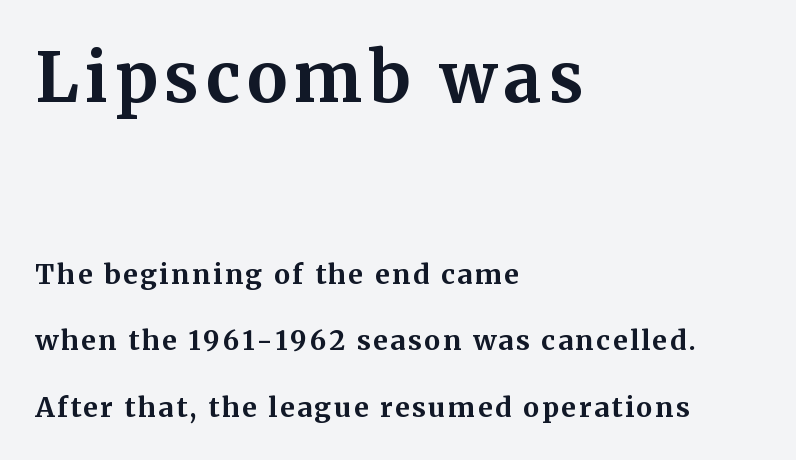
Q: Is the text bold? A: Yes.
Q: Is the text italic (slanted)? A: No, it is upright.
Q: Is the typeface a serif or a sans-serif typeface? A: Serif.
Q: Is the text underlined? A: No.
Q: How is the paragraph aligned? A: Left-aligned.
Q: Is the spacing between lines tight, normal or loose? A: Loose.
Q: Which block of text is set in a larger size, the first (top) or the second (bottom)? A: The first (top) one.
Q: Width (condensed, normal, or wide)? A: Normal.
Q: Stroke contrast? A: Medium.
Q: x-height? A: Medium.
Q: Monospaced? A: No.
